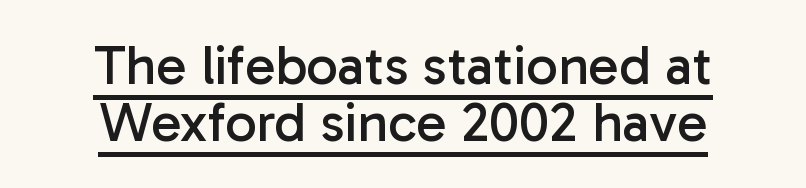
{"serif": "no", "italic": "no", "bold": "no", "weight": "regular", "width": "normal", "stroke_contrast": "low", "x_height": "medium", "monospaced": "no", "underline": "yes", "align": "center", "line_spacing": "tight", "line_spacing_ratio": 1.02, "letter_spacing": "normal", "letter_spacing_em": 0.0, "glyph_px": 56}
